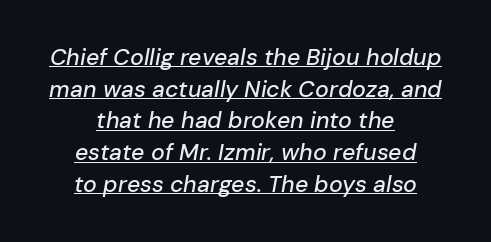
{"italic": "yes", "lean": "right", "slant_degrees": 10, "underline": "yes", "align": "center", "line_spacing": "normal", "line_spacing_ratio": 1.38, "letter_spacing": "normal", "letter_spacing_em": 0.0, "glyph_px": 23}
